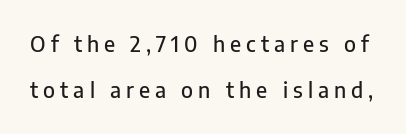
The image shows 21 px text type, upright; set loose line spacing (2.21x), unusually wide letter spacing (+0.24 em), not underlined.
